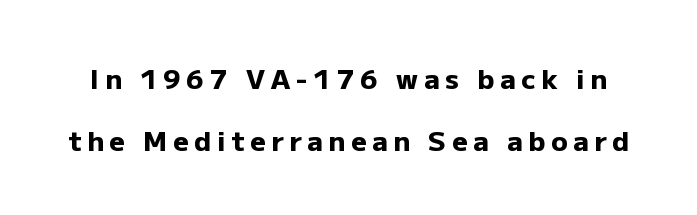
Bold? Absolutely — the strokes are thick and heavy. This is roman type, the default non-slanted kind. The lines are spread far apart with generous leading. The tracking reads as deliberately expanded to a designer's eye. Clear beneath every line of the passage.
